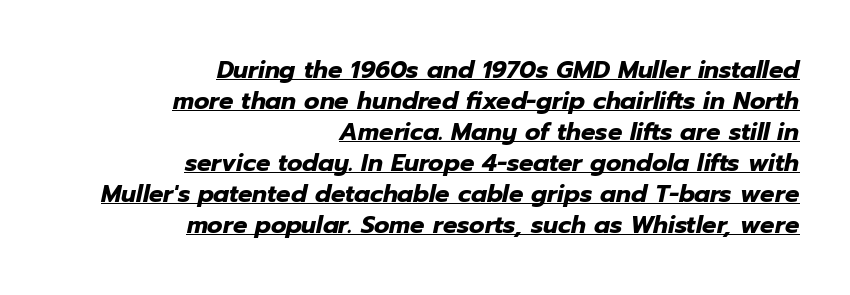
Q: Is the text bold? A: Yes.
Q: Is the text italic (slanted)? A: Yes, it leans right by about 12 degrees.
Q: Is the text underlined? A: Yes.
Q: How is the paragraph aligned? A: Right-aligned.
Q: Is the spacing between letters normal or unusually wide? A: Normal.
Q: Is the spacing between lines tight, normal or loose? A: Normal.
